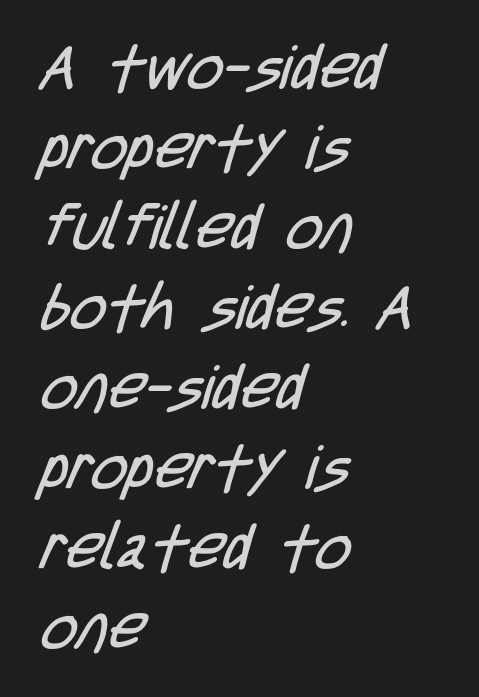
{"serif": "no", "bold": "no", "weight": "regular", "width": "condensed", "stroke_contrast": "low", "x_height": "large", "monospaced": "no", "underline": "no", "align": "left", "line_spacing": "normal", "line_spacing_ratio": 1.29, "letter_spacing": "normal", "letter_spacing_em": 0.0, "glyph_px": 62}
